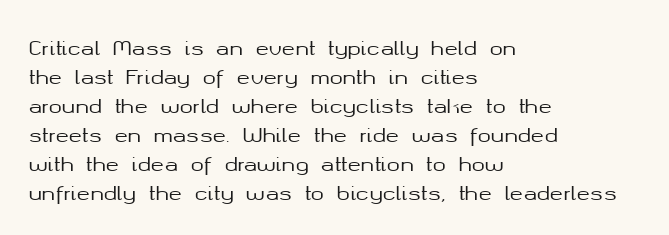
Rows of type keep a routine distance in the vertical direction. Is the block centered? No — it sits flush against the left margin. No italicization has been applied; the sample stays upright. Letters rest on an invisible, unmarked baseline.
